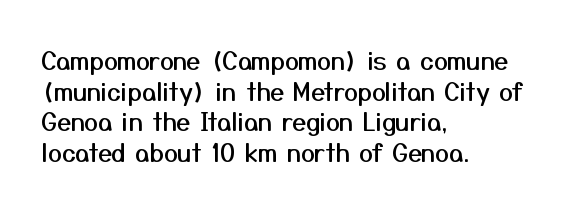
{"italic": "no", "underline": "no", "align": "left", "line_spacing_ratio": 1.23, "letter_spacing": "normal", "letter_spacing_em": 0.0, "glyph_px": 25}
